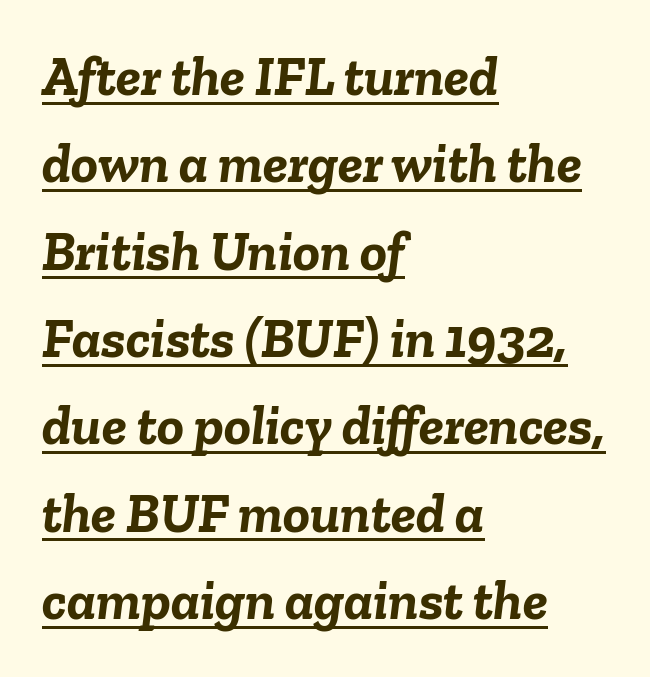
{"italic": "yes", "lean": "right", "slant_degrees": 6, "bold": "yes", "weight": "semibold", "width": "normal", "stroke_contrast": "low", "x_height": "medium", "monospaced": "no", "underline": "yes", "align": "left", "line_spacing": "normal", "line_spacing_ratio": 1.56, "letter_spacing": "normal", "letter_spacing_em": 0.0, "glyph_px": 56}
